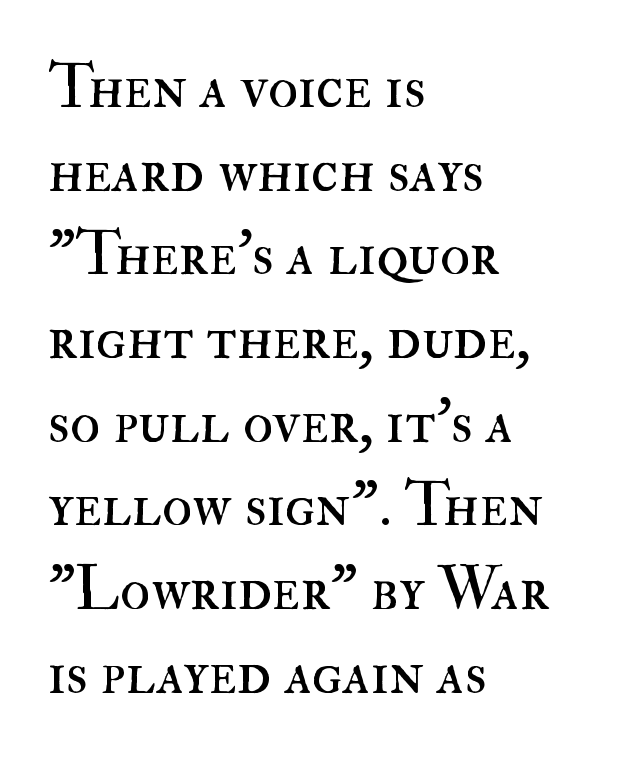
Q: Is the text bold? A: No.
Q: Is the text italic (slanted)? A: No, it is upright.
Q: Is the text underlined? A: No.
Q: How is the paragraph aligned? A: Left-aligned.
Q: Is the spacing between letters normal or unusually wide? A: Normal.
Q: Is the spacing between lines tight, normal or loose? A: Normal.
Q: Width (condensed, normal, or wide)? A: Normal.
Q: Stroke contrast? A: High.
Q: x-height? A: Small.
Q: Monospaced? A: No.
